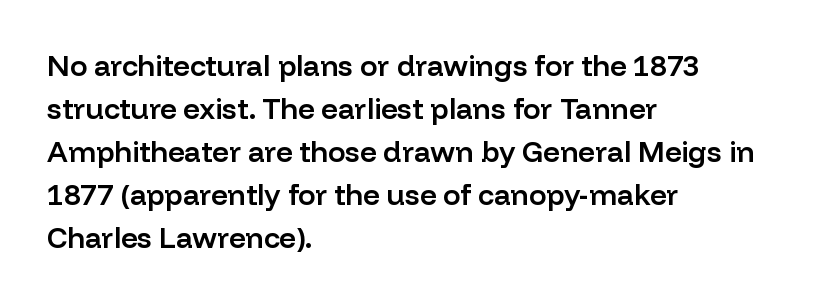
Anything drawn beneath the words? Only blank space. Serifs: no, the terminals of the letterforms are clean. These lines were composed using upright roman letters. Vertical spacing — default. The face used here is a semibold: visibly heavier than regular, lighter than bold.
